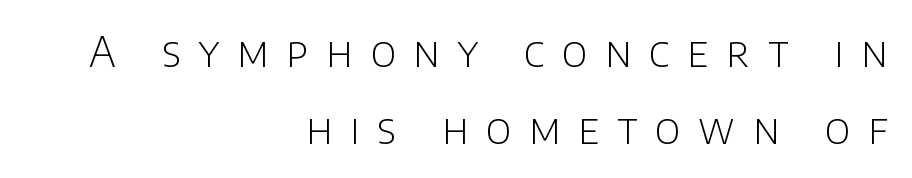
Rendered with straight, roman letterforms. Quick note: underline off. Do the characters align in a grid? No, the font is proportional. The weight would be labelled regular, book, light, or lighter still. Notice how the passage keeps a crisp vertical edge on the right only.
